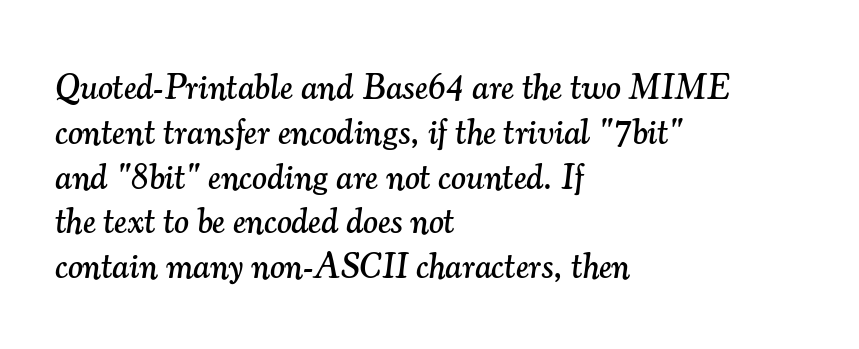
{"serif": "yes", "italic": "yes", "lean": "right", "slant_degrees": 7, "width": "normal", "stroke_contrast": "medium", "x_height": "small", "monospaced": "no", "underline": "no", "align": "left", "line_spacing": "normal", "line_spacing_ratio": 1.28, "letter_spacing": "normal", "letter_spacing_em": 0.0, "glyph_px": 35}
